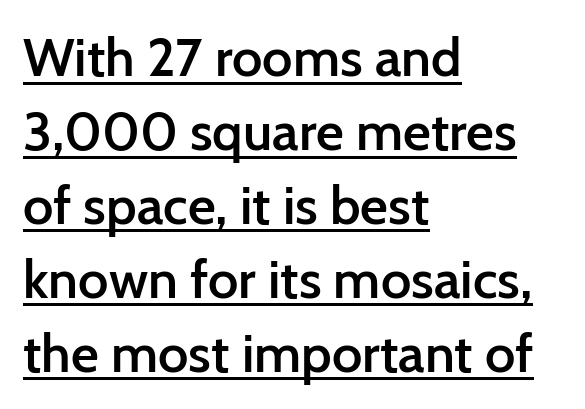
{"serif": "no", "italic": "no", "bold": "semi", "weight": "semibold", "width": "normal", "stroke_contrast": "low", "x_height": "medium", "monospaced": "no", "underline": "yes", "align": "left", "line_spacing": "normal", "line_spacing_ratio": 1.37, "letter_spacing": "normal", "letter_spacing_em": 0.0, "glyph_px": 54}
